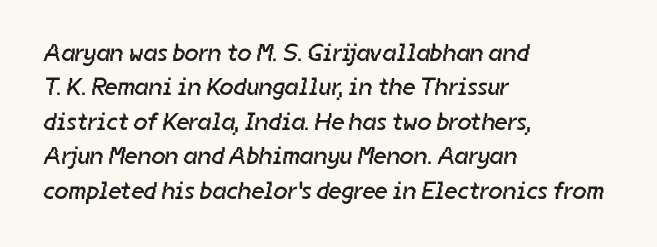
The paragraph shown leans on its left margin. The baseline area is clear. Stroke thickness stays within the range of a standard reading face or lighter. Summary of vertical rhythm: regular, with standard interline spacing. The horizontal fit of the characters is conventional and even.
